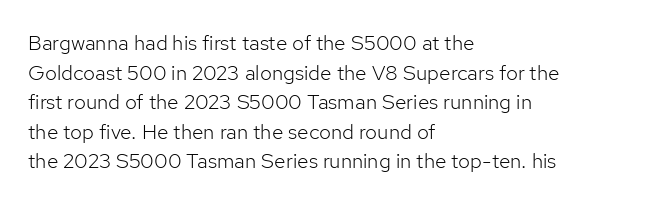
Quick note: underline off. Do the letters lean? They stand straight. The text block is weighted toward the left margin, trailing off unevenly rightward. This rendering leaves character spacing at its baseline value. Vertical spacing — default.
